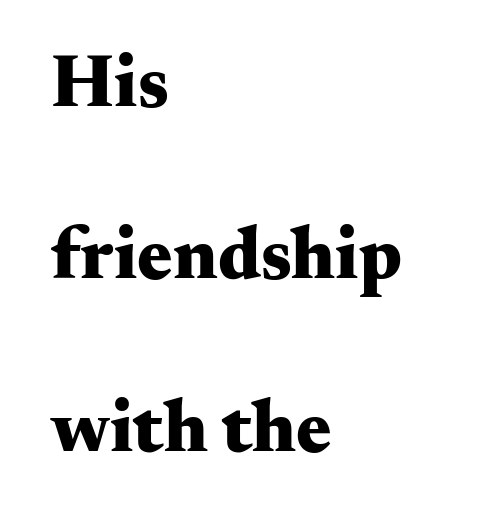
{"serif": "yes", "italic": "no", "bold": "yes", "weight": "heavy", "width": "wide", "stroke_contrast": "medium", "x_height": "small", "monospaced": "no", "underline": "no", "align": "left", "line_spacing": "loose", "line_spacing_ratio": 2.33, "letter_spacing": "normal", "letter_spacing_em": 0.0, "glyph_px": 74}
